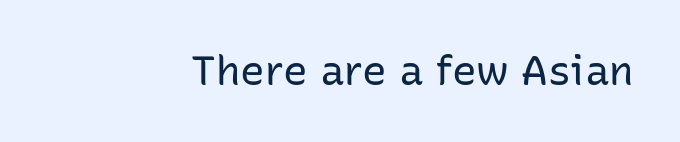
The image shows 41 px regular-weight sans-serif type, upright; set normal letter spacing, not underlined; low stroke contrast and a medium x-height.
